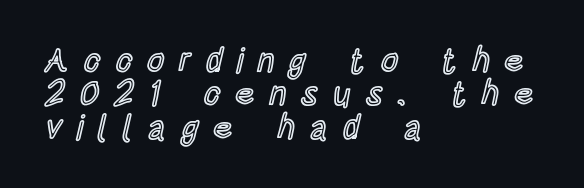
{"width": "condensed", "x_height": "large", "monospaced": "no", "underline": "no", "align": "left", "line_spacing": "tight", "line_spacing_ratio": 0.98, "letter_spacing": "wide", "letter_spacing_em": 0.43, "glyph_px": 34}
